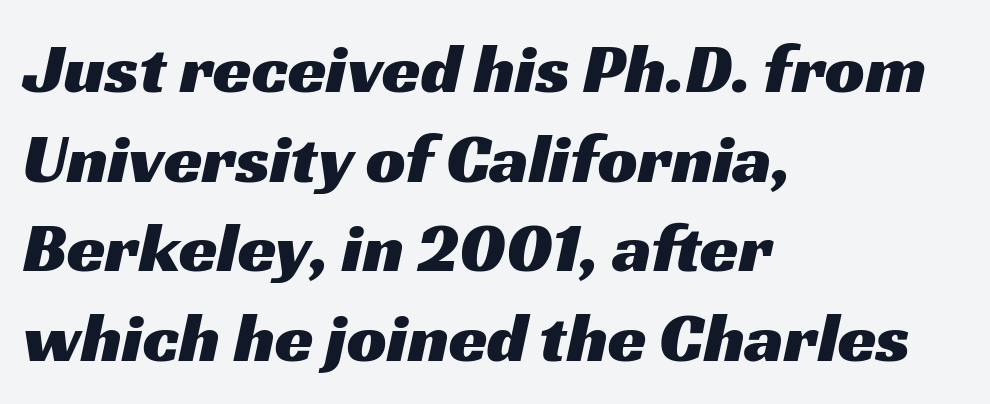
{"serif": "no", "width": "wide", "stroke_contrast": "medium", "x_height": "medium", "monospaced": "no", "underline": "no", "align": "left", "line_spacing": "normal", "line_spacing_ratio": 1.28, "letter_spacing": "normal", "letter_spacing_em": 0.0, "glyph_px": 70}
